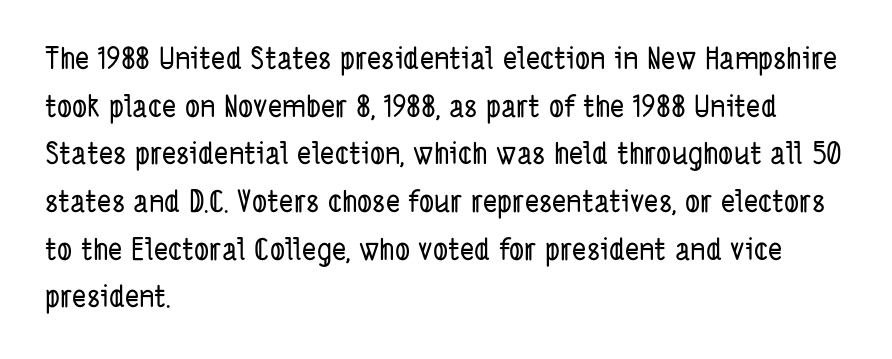
{"serif": "no", "width": "condensed", "stroke_contrast": "low", "x_height": "medium", "monospaced": "no", "underline": "no", "align": "left", "line_spacing": "normal", "line_spacing_ratio": 1.59, "letter_spacing": "normal", "letter_spacing_em": 0.0, "glyph_px": 30}
